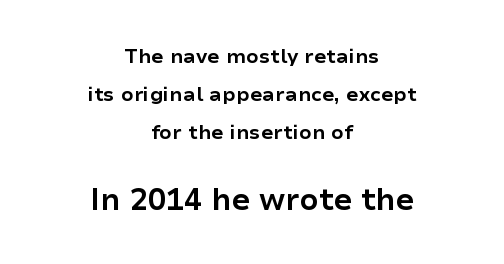
{"serif": "no", "italic": "no", "bold": "yes", "weight": "bold", "width": "normal", "stroke_contrast": "low", "x_height": "medium", "monospaced": "no", "underline": "no", "align": "center", "line_spacing_ratio": 1.89, "letter_spacing": "normal", "letter_spacing_em": 0.0, "larger_block": "second", "size_ratio": 1.5, "glyph_px": 30}
